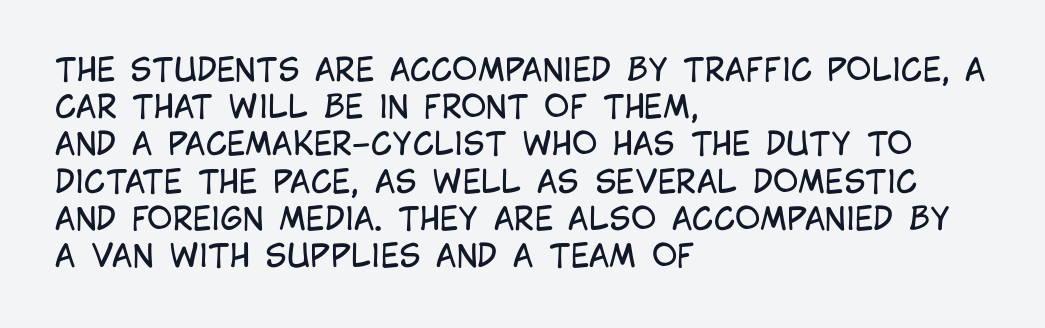
{"serif": "no", "italic": "no", "bold": "no", "weight": "regular", "width": "condensed", "stroke_contrast": "low", "x_height": "large", "monospaced": "no", "underline": "no", "align": "left", "line_spacing_ratio": 1.2, "letter_spacing": "normal", "letter_spacing_em": 0.0, "glyph_px": 31}
